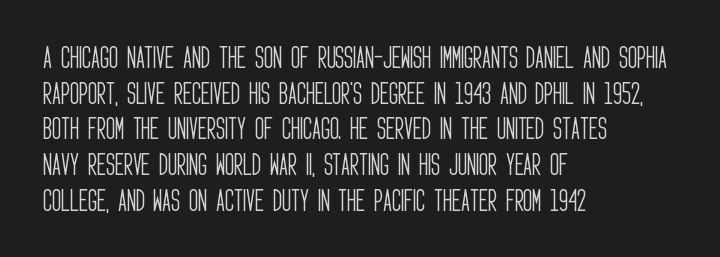
The image shows 25 px text type, upright; set left-aligned, normal line spacing (1.43x), normal letter spacing, not underlined.
